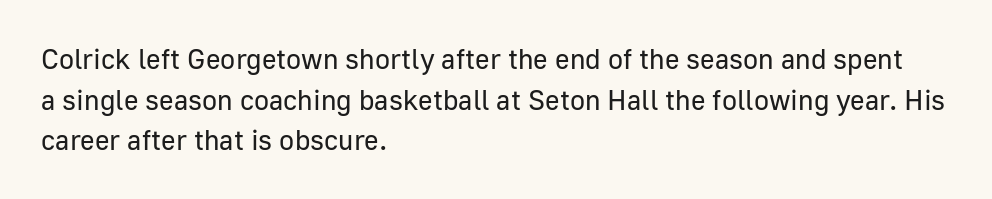
Q: Is the text bold? A: No.
Q: Is the text italic (slanted)? A: No, it is upright.
Q: Is the typeface a serif or a sans-serif typeface? A: Sans-serif.
Q: Is the text underlined? A: No.
Q: How is the paragraph aligned? A: Left-aligned.
Q: Is the spacing between letters normal or unusually wide? A: Normal.
Q: Is the spacing between lines tight, normal or loose? A: Normal.
Q: Width (condensed, normal, or wide)? A: Normal.
Q: Stroke contrast? A: Low.
Q: x-height? A: Medium.
Q: Monospaced? A: No.
